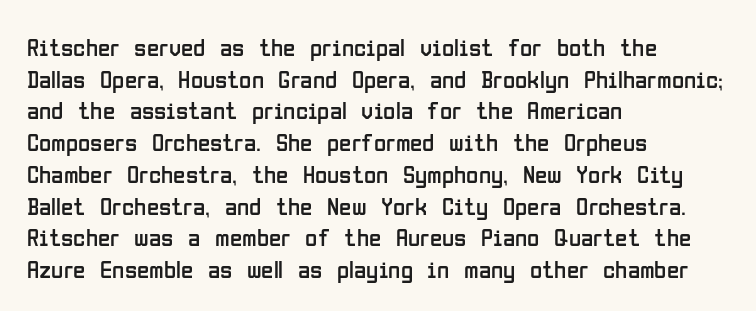
Q: Is the text bold? A: No.
Q: Is the text italic (slanted)? A: No, it is upright.
Q: Is the text underlined? A: No.
Q: How is the paragraph aligned? A: Left-aligned.
Q: Is the spacing between letters normal or unusually wide? A: Normal.
Q: Is the spacing between lines tight, normal or loose? A: Normal.
